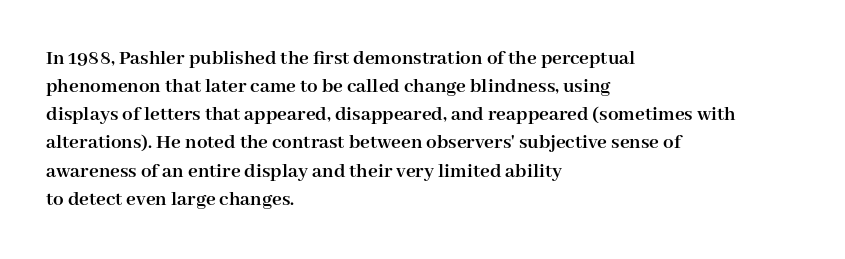
Anything drawn beneath the words? Only blank space. Evenly set lines give the paragraph a standard silhouette. In CSS terms this would be text-align: left. The font's upright variant was chosen for this text. Strokes here are thick enough to call this a true bold.
